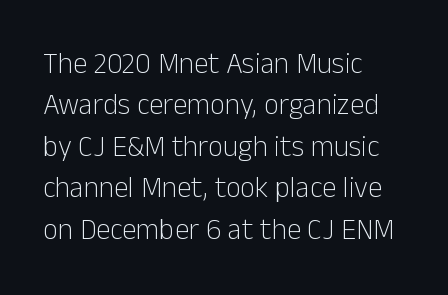
Q: Is the text bold? A: No.
Q: Is the text italic (slanted)? A: No, it is upright.
Q: Is the typeface a serif or a sans-serif typeface? A: Sans-serif.
Q: Is the text underlined? A: No.
Q: How is the paragraph aligned? A: Left-aligned.
Q: Is the spacing between letters normal or unusually wide? A: Normal.
Q: Is the spacing between lines tight, normal or loose? A: Normal.
Q: Width (condensed, normal, or wide)? A: Normal.
Q: Stroke contrast? A: Low.
Q: x-height? A: Medium.
Q: Monospaced? A: No.
